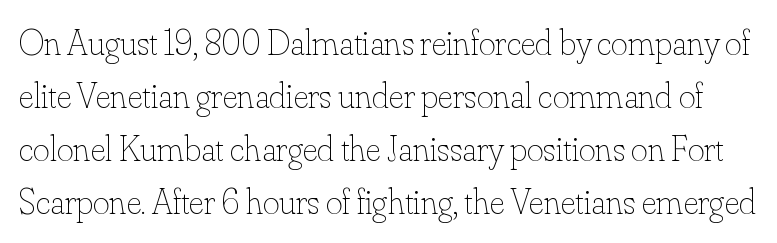
Is there any slant? The stems are plumb. This reads as an unemphasized weight, regular at the heaviest. The specimen omits any rule beneath the text block's lines. Compared with typical paragraphs, the rows here are spaced about the same. Characters follow at the spacing the type designer built in.
